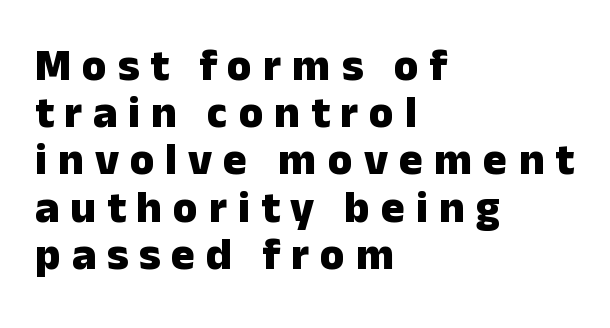
The image shows 45 px heavy sans-serif type, upright; set left-aligned, tight line spacing (1.05x), unusually wide letter spacing (+0.24 em), not underlined; low stroke contrast and a medium x-height.
